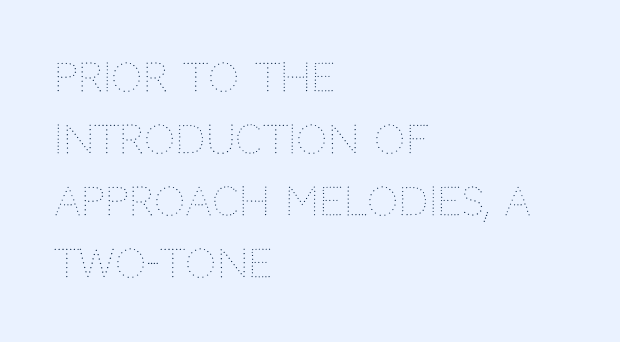
{"italic": "no", "bold": "no", "weight": "thin", "width": "normal", "stroke_contrast": "medium", "x_height": "large", "monospaced": "no", "underline": "no", "align": "left", "line_spacing": "normal", "line_spacing_ratio": 1.59, "letter_spacing": "normal", "letter_spacing_em": 0.0, "glyph_px": 39}
